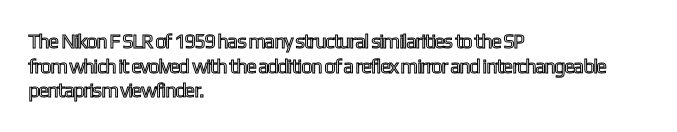
{"italic": "no", "underline": "no", "align": "left", "line_spacing_ratio": 1.23, "letter_spacing": "normal", "letter_spacing_em": 0.0, "glyph_px": 20}
